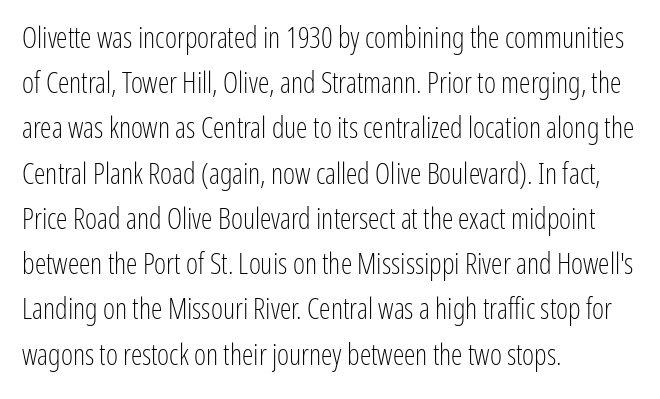
Q: Is the text bold? A: No.
Q: Is the text italic (slanted)? A: No, it is upright.
Q: Is the typeface a serif or a sans-serif typeface? A: Sans-serif.
Q: Is the text underlined? A: No.
Q: How is the paragraph aligned? A: Left-aligned.
Q: Is the spacing between letters normal or unusually wide? A: Normal.
Q: Is the spacing between lines tight, normal or loose? A: Normal.
Q: Width (condensed, normal, or wide)? A: Condensed.
Q: Stroke contrast? A: Low.
Q: x-height? A: Medium.
Q: Monospaced? A: No.
